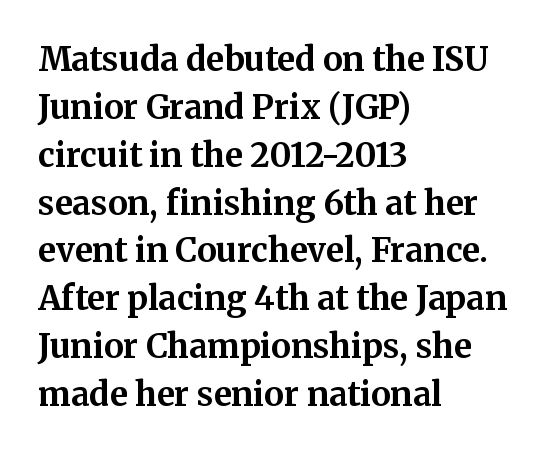
Q: Is the text bold? A: Yes.
Q: Is the text italic (slanted)? A: No, it is upright.
Q: Is the typeface a serif or a sans-serif typeface? A: Serif.
Q: Is the text underlined? A: No.
Q: How is the paragraph aligned? A: Left-aligned.
Q: Is the spacing between letters normal or unusually wide? A: Normal.
Q: Is the spacing between lines tight, normal or loose? A: Normal.
Q: Width (condensed, normal, or wide)? A: Normal.
Q: Stroke contrast? A: Medium.
Q: x-height? A: Medium.
Q: Monospaced? A: No.
